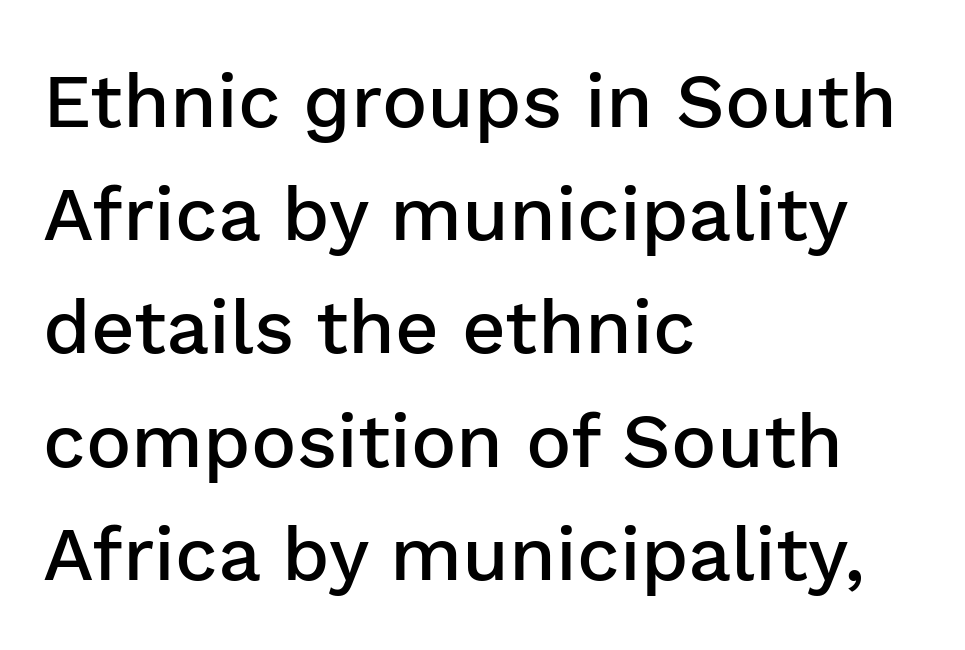
This rendering employs a face without finishing strokes, i.e., a sans-serif. Students, observe: this is what conventionally led text looks like. The string is rendered with underlining switched off. Is this a fixed-width face? No — the glyphs have proportional, varying widths. Caption: standard tracking, unaltered.
